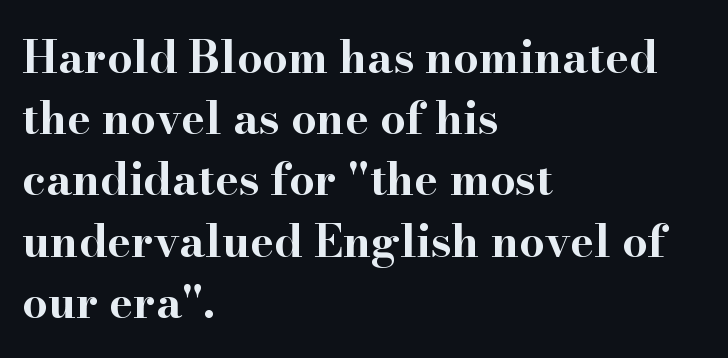
Each new line begins a customary step beneath the previous one. Glyph-to-glyph distance matches everyday printed text. The passage shown is typeset with a serif family. Note the varied advance widths — an 'i' is clearly narrower than an 'm'. Every letter is thick-stroked: bold, no question.
